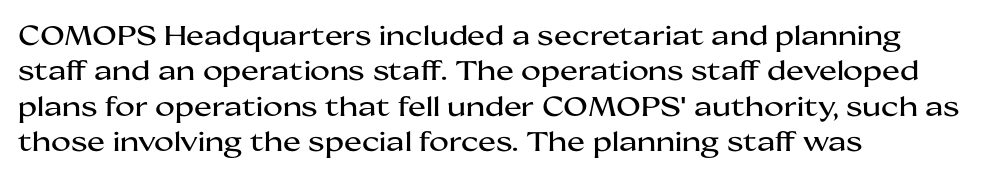
Q: Is the text italic (slanted)? A: No, it is upright.
Q: Is the text underlined? A: No.
Q: How is the paragraph aligned? A: Left-aligned.
Q: Is the spacing between letters normal or unusually wide? A: Normal.
Q: Is the spacing between lines tight, normal or loose? A: Normal.
